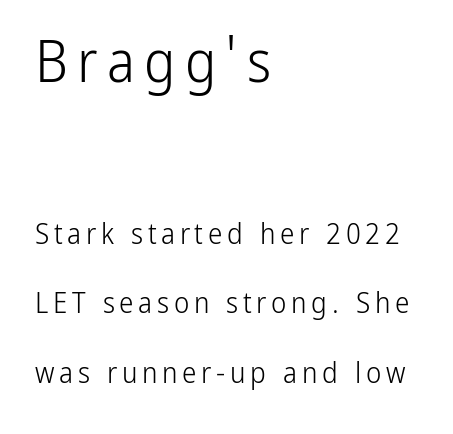
Baseline-to-baseline distance is far greater than the letter height. Typeset ragged right — the left edge is the straight one. The rendering uses natural spacing where letterforms have individual widths. The typography opts for an upright posture over an oblique one. The typeface has the unassuming heft of standard copy or less.
